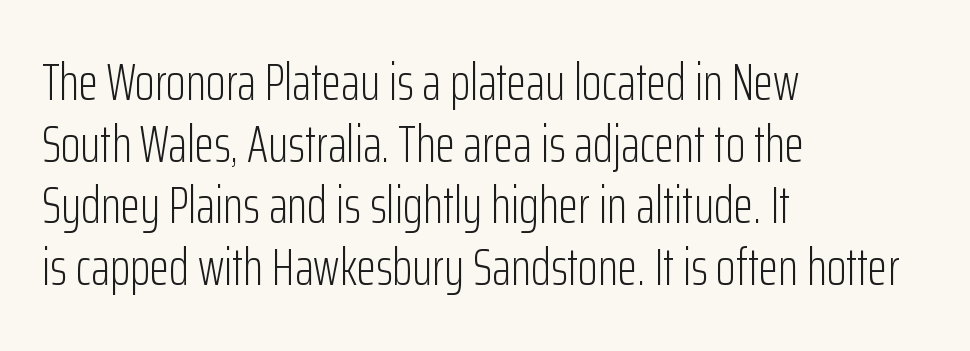
Q: Is the text bold? A: No.
Q: Is the text italic (slanted)? A: No, it is upright.
Q: Is the typeface a serif or a sans-serif typeface? A: Sans-serif.
Q: Is the text underlined? A: No.
Q: How is the paragraph aligned? A: Left-aligned.
Q: Is the spacing between letters normal or unusually wide? A: Normal.
Q: Width (condensed, normal, or wide)? A: Condensed.
Q: Stroke contrast? A: Low.
Q: x-height? A: Medium.
Q: Monospaced? A: No.
